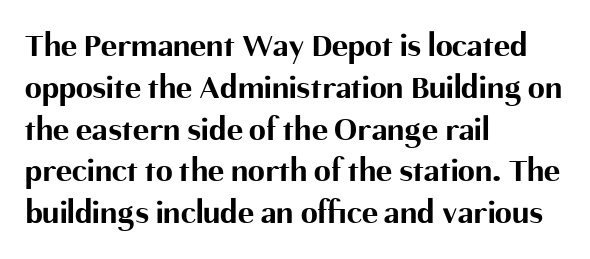
{"serif": "no", "italic": "no", "bold": "yes", "weight": "bold", "width": "normal", "stroke_contrast": "medium", "x_height": "medium", "monospaced": "no", "underline": "no", "align": "left", "line_spacing_ratio": 1.23, "letter_spacing": "normal", "letter_spacing_em": 0.0, "glyph_px": 34}
